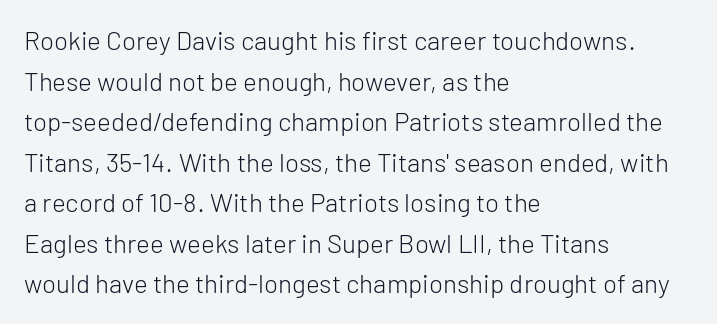
Q: Is the text bold? A: No.
Q: Is the text italic (slanted)? A: No, it is upright.
Q: Is the text underlined? A: No.
Q: How is the paragraph aligned? A: Left-aligned.
Q: Is the spacing between letters normal or unusually wide? A: Normal.
Q: Is the spacing between lines tight, normal or loose? A: Normal.
